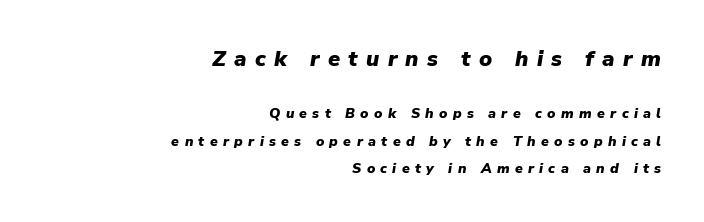
Between these two stacked blocks, the higher one wins on size. Compared with an ordinary text face, these strokes are far heavier — a full bold. The zone under the glyphs is completely vacant. The text carries the slant typical of an italic or oblique font. In terms of leading, this rendering errs on the spacious side. Characters follow at a spacing far wider than the type designer built in.
